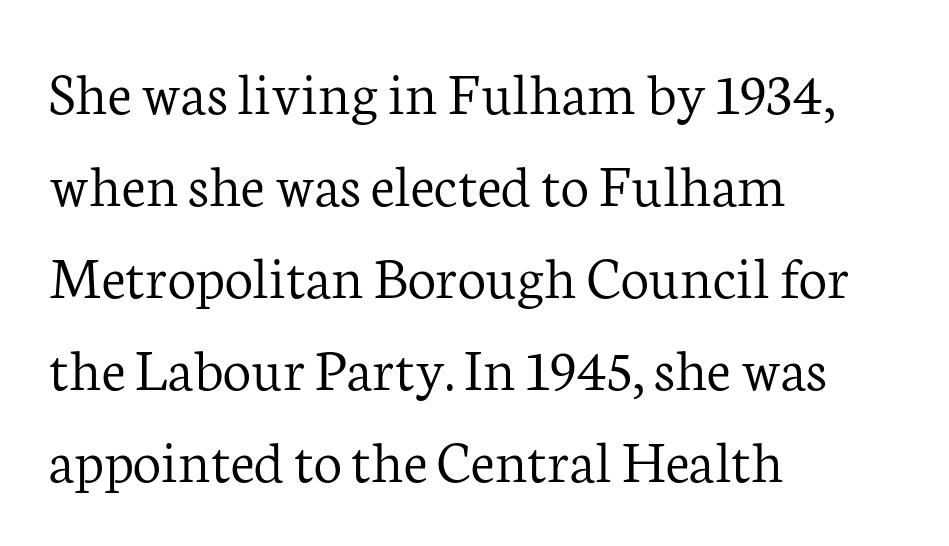
Q: Is the text bold? A: No.
Q: Is the text italic (slanted)? A: No, it is upright.
Q: Is the typeface a serif or a sans-serif typeface? A: Serif.
Q: Is the text underlined? A: No.
Q: How is the paragraph aligned? A: Left-aligned.
Q: Is the spacing between letters normal or unusually wide? A: Normal.
Q: Is the spacing between lines tight, normal or loose? A: Normal.
Q: Width (condensed, normal, or wide)? A: Normal.
Q: Stroke contrast? A: Low.
Q: x-height? A: Medium.
Q: Monospaced? A: No.
